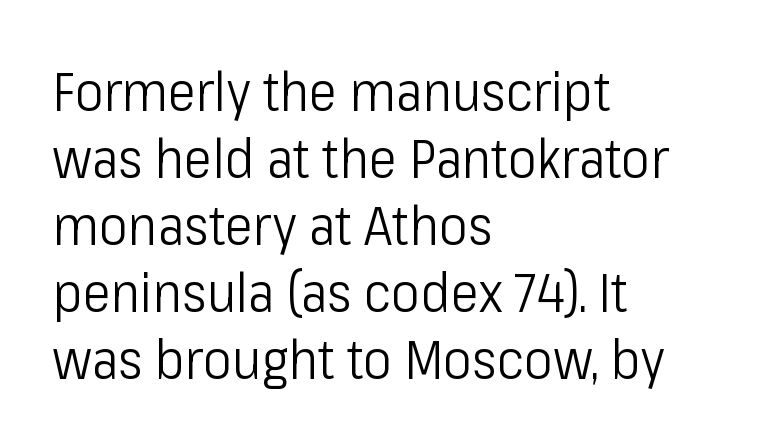
Note: no serifs on the glyphs. A typesetter would call this zero additional tracking. Nope, not italic — everything's standing straight. Descender tails drop into unmarked territory. The lines in this sample share a left origin and differ only in where they stop. Letters have the restrained weight of plain body copy at most.
